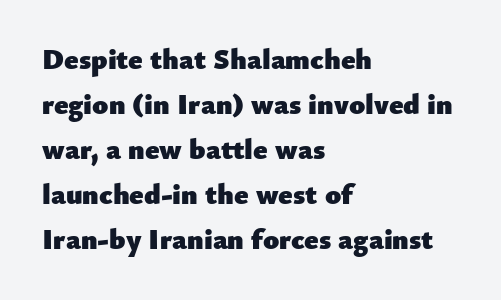
The passage shown is not underscored anywhere. Notice how thick the strokes are: this is what a full bold looks like. Leftover space on each line is placed entirely after the last word. These lines are rendered in a variable-pitch font. Type style note: lacks serifs.
